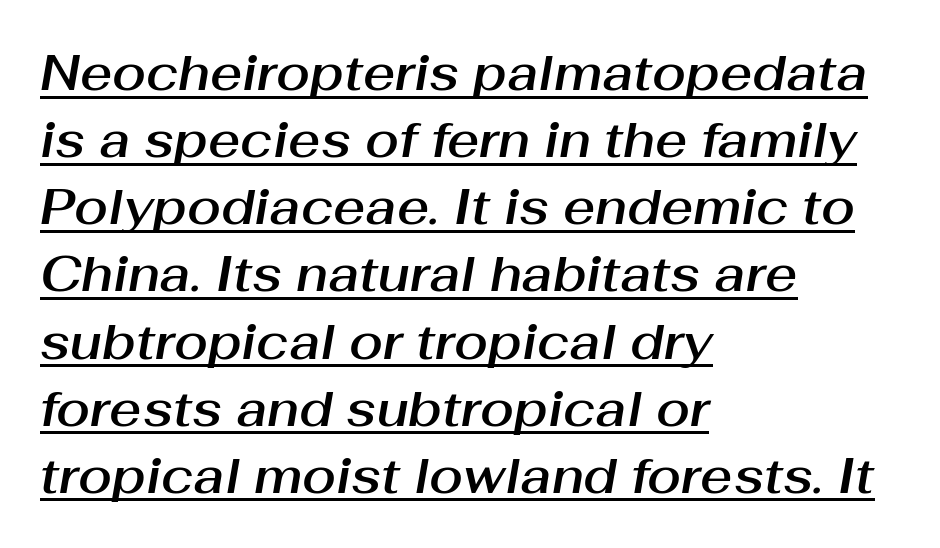
Baseline-to-baseline distance is the conventional proportion of letter height. Each word holds together tightly as a unit, with standard inter-letter gaps. The rendering uses natural spacing where letterforms have individual widths. Caption: multi-line text, flush left, ragged right. What decoration does the sample have? An underline. Quick note: italic.
